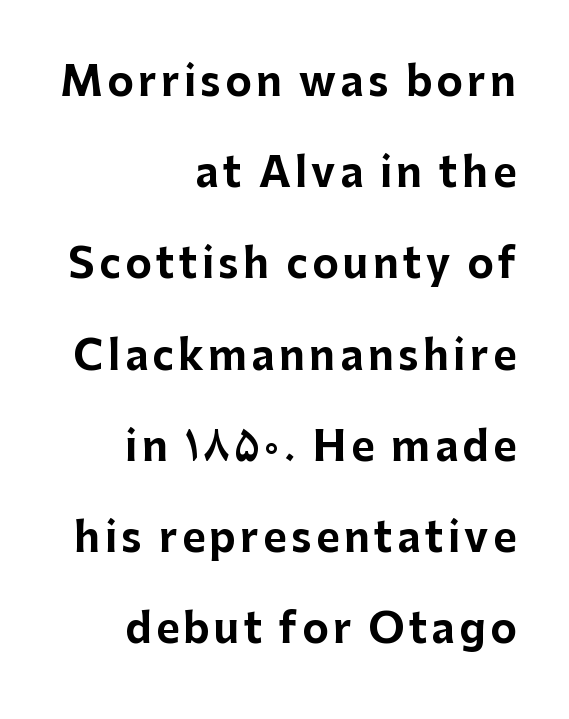
Q: Is the text bold? A: Yes.
Q: Is the text italic (slanted)? A: No, it is upright.
Q: Is the typeface a serif or a sans-serif typeface? A: Sans-serif.
Q: Is the text underlined? A: No.
Q: How is the paragraph aligned? A: Right-aligned.
Q: Is the spacing between lines tight, normal or loose? A: Loose.
Q: Width (condensed, normal, or wide)? A: Normal.
Q: Stroke contrast? A: Low.
Q: x-height? A: Medium.
Q: Monospaced? A: No.
